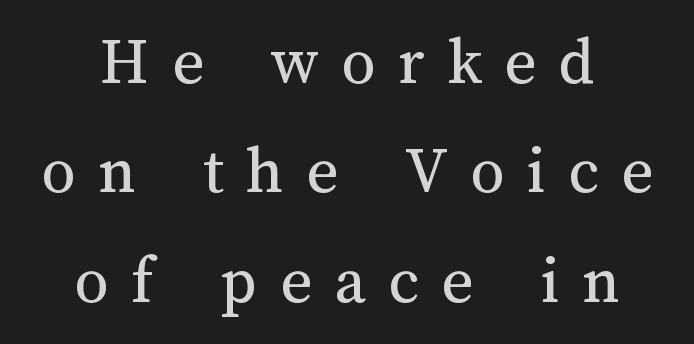
The image shows 68 px regular-weight type, upright; set normal line spacing (1.61x), unusually wide letter spacing (+0.33 em), not underlined; medium stroke contrast and a medium x-height.
